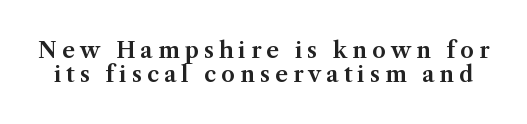
{"italic": "no", "underline": "no", "line_spacing": "tight", "line_spacing_ratio": 1.07, "letter_spacing": "wide", "letter_spacing_em": 0.23, "glyph_px": 22}
